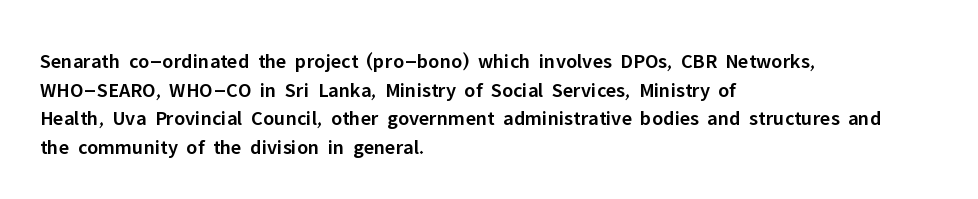
{"italic": "no", "bold": "semi", "underline": "no", "align": "left", "line_spacing": "normal", "line_spacing_ratio": 1.36, "letter_spacing": "normal", "letter_spacing_em": 0.0, "glyph_px": 21}
